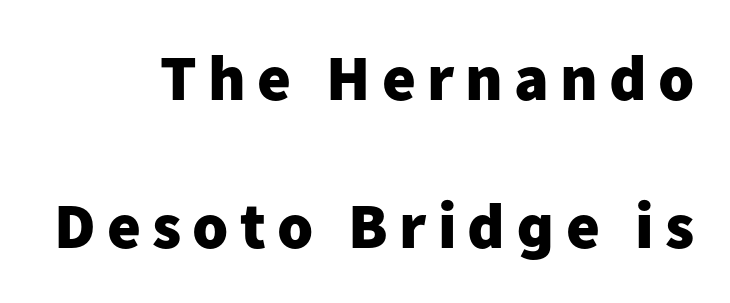
The words here are not underlined. Is the type bold? Yes — the strokes are clearly thick and heavy. The block of text is sparse from top to bottom, with ample space between rows. Think of a printed novel: that variable character pitch is what you see here. Every row of glyphs terminates at an identical x-position on the right. Nothing sits at the stroke ends, so this counts as sans-serif.
